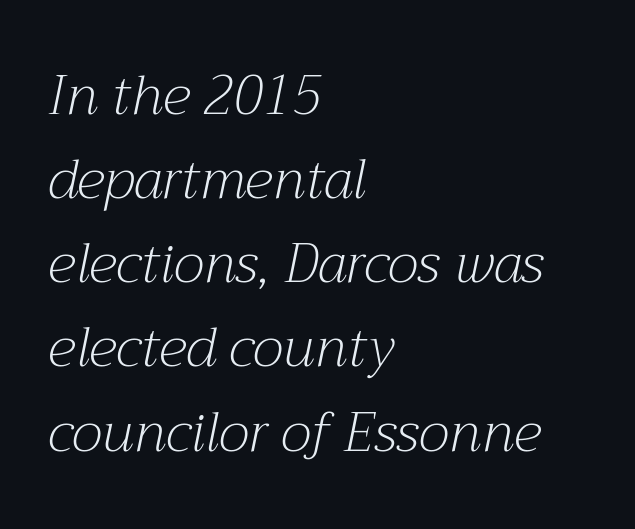
The image shows 55 px light serif type, italic (leaning right); set left-aligned, normal line spacing (1.53x), normal letter spacing, not underlined; medium stroke contrast and a medium x-height.
